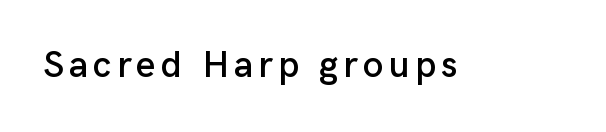
The image shows 37 px sans-serif type, upright; set not underlined; low stroke contrast and a medium x-height.
